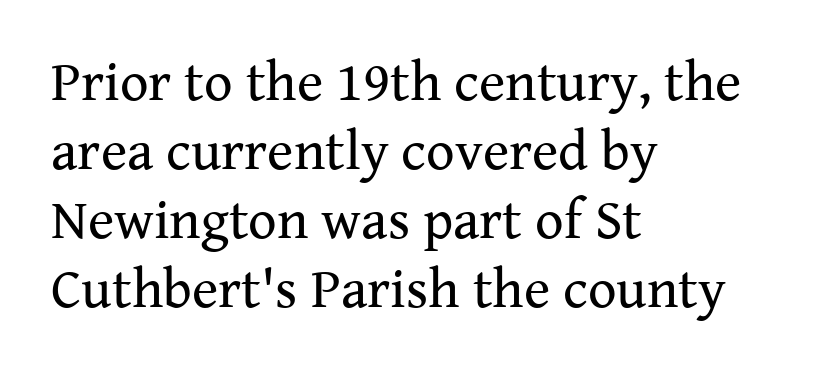
Note: serifs present on the glyphs. Letters have the restrained weight of plain body copy at most. Only glyphs here, with clear space below each row. This is the regular roman posture of the typeface. A student would call this left alignment; a typographer would say flush left, rag right.
